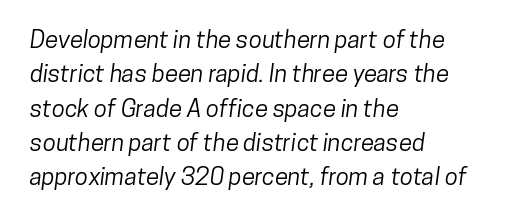
The image shows 24 px text type; set left-aligned, normal line spacing (1.43x), normal letter spacing, not underlined.
